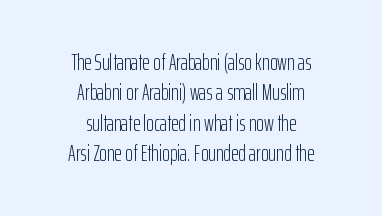
A student would call this center alignment; a typographer would say set centered. The letters stand straight up with perfectly vertical stems. Each new line begins a customary step beneath the previous one. This rendering leaves character spacing at its baseline value. The face looks like a standard text weight, possibly lighter.
